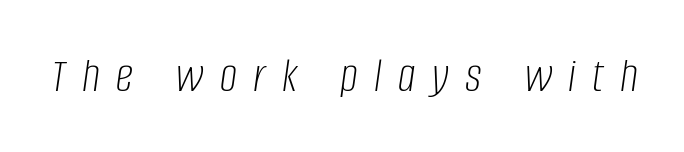
The image shows 49 px light, condensed type, italic (leaning right); set unusually wide letter spacing (+0.34 em), not underlined; low stroke contrast and a large x-height.
